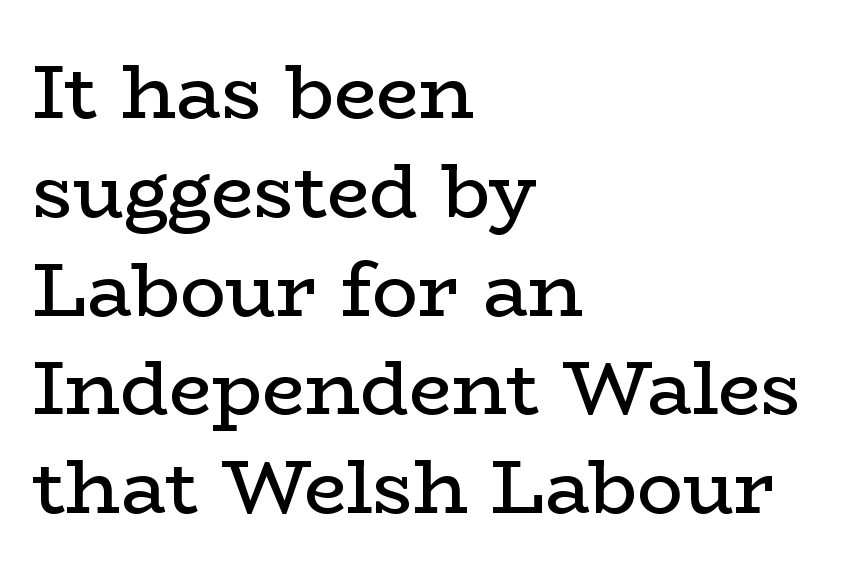
Q: Is the text bold? A: No.
Q: Is the text italic (slanted)? A: No, it is upright.
Q: Is the typeface a serif or a sans-serif typeface? A: Serif.
Q: Is the text underlined? A: No.
Q: How is the paragraph aligned? A: Left-aligned.
Q: Is the spacing between letters normal or unusually wide? A: Normal.
Q: Is the spacing between lines tight, normal or loose? A: Normal.
Q: Width (condensed, normal, or wide)? A: Wide.
Q: Stroke contrast? A: Low.
Q: x-height? A: Medium.
Q: Monospaced? A: No.
